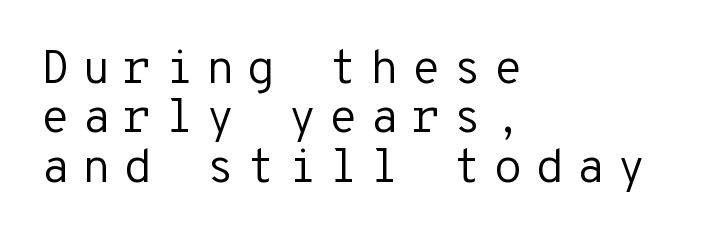
{"serif": "no", "italic": "no", "bold": "no", "weight": "regular", "width": "normal", "stroke_contrast": "low", "x_height": "medium", "monospaced": "yes", "underline": "no", "align": "left", "line_spacing": "tight", "line_spacing_ratio": 1.05, "letter_spacing": "wide", "letter_spacing_em": 0.26, "glyph_px": 47}
